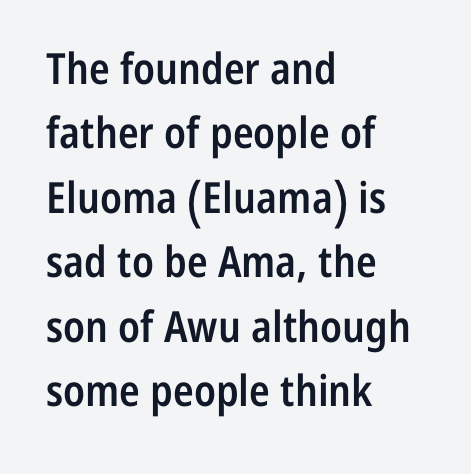
{"serif": "no", "italic": "no", "bold": "semi", "weight": "semibold", "width": "condensed", "stroke_contrast": "low", "x_height": "medium", "monospaced": "no", "underline": "no", "align": "left", "line_spacing": "normal", "line_spacing_ratio": 1.5, "letter_spacing": "normal", "letter_spacing_em": 0.0, "glyph_px": 43}
